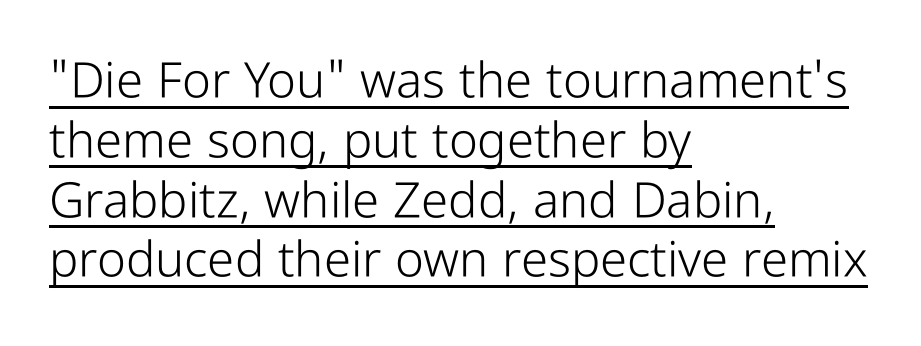
Typographically, this falls in the sans-serif category. These lines are set flush left with a ragged right edge. This reads as an unemphasized weight, regular at the heaviest. Each word holds together tightly as a unit, with standard inter-letter gaps. Does the lettering tilt? It doesn't — this is upright. The rendering uses natural spacing where letterforms have individual widths.
